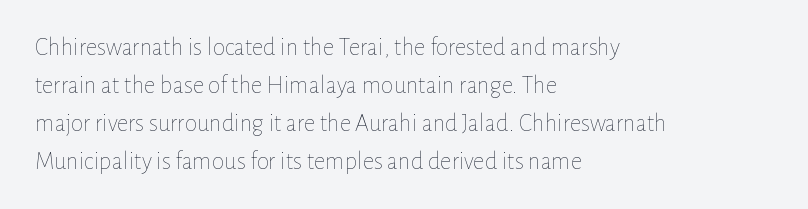
The image shows 25 px text type, upright; set left-aligned, normal line spacing (1.52x), normal letter spacing, not underlined.
